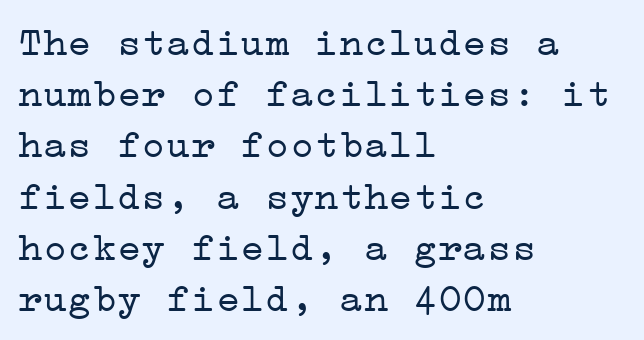
Underlining? Definitely not there. The axis of the letterforms is exactly vertical. Typeset ragged right — the left edge is the straight one. These lines sit exactly where default settings would place them.
